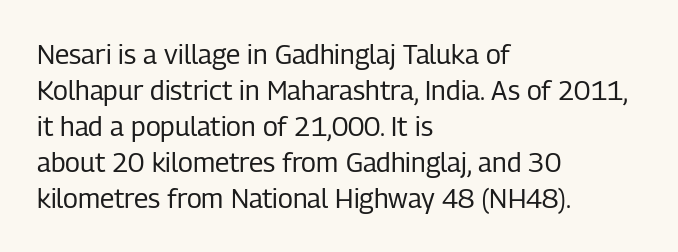
Q: Is the text bold? A: No.
Q: Is the text italic (slanted)? A: No, it is upright.
Q: Is the text underlined? A: No.
Q: How is the paragraph aligned? A: Left-aligned.
Q: Is the spacing between letters normal or unusually wide? A: Normal.
Q: Is the spacing between lines tight, normal or loose? A: Normal.
